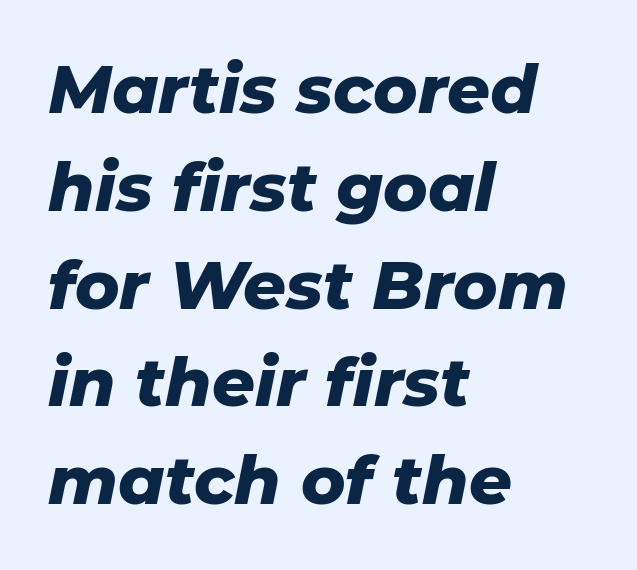
Q: Is the text bold? A: Yes.
Q: Is the text italic (slanted)? A: Yes, it leans right by about 11 degrees.
Q: Is the text underlined? A: No.
Q: How is the paragraph aligned? A: Left-aligned.
Q: Is the spacing between letters normal or unusually wide? A: Normal.
Q: Is the spacing between lines tight, normal or loose? A: Normal.
Q: Width (condensed, normal, or wide)? A: Normal.
Q: Stroke contrast? A: Low.
Q: x-height? A: Medium.
Q: Monospaced? A: No.
